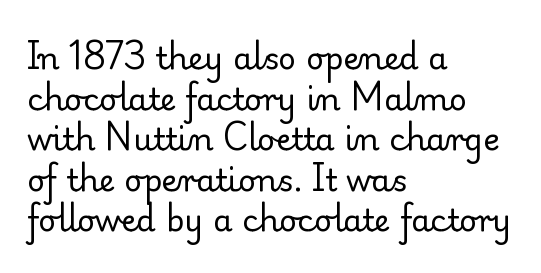
The image shows 31 px regular-weight serif type, upright; set left-aligned, normal line spacing (1.31x), normal letter spacing, not underlined; low stroke contrast and a small x-height.
